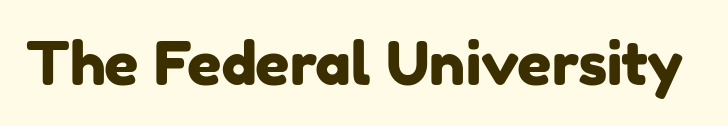
{"serif": "no", "width": "normal", "stroke_contrast": "low", "x_height": "medium", "monospaced": "no", "underline": "no", "letter_spacing": "normal", "letter_spacing_em": 0.0, "glyph_px": 60}
